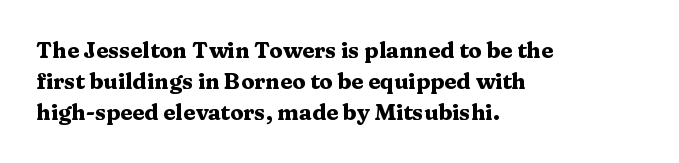
Q: Is the text bold? A: Yes.
Q: Is the text italic (slanted)? A: No, it is upright.
Q: Is the text underlined? A: No.
Q: How is the paragraph aligned? A: Left-aligned.
Q: Is the spacing between letters normal or unusually wide? A: Normal.
Q: Is the spacing between lines tight, normal or loose? A: Normal.
